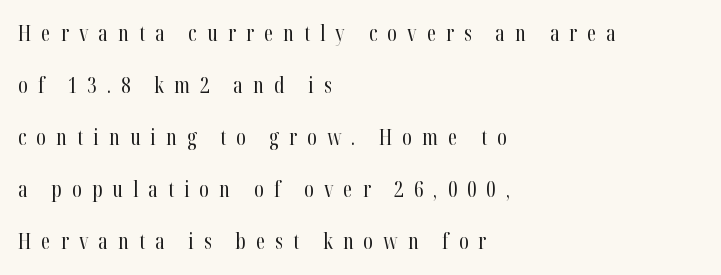
The space beneath each line is pristine and unruled. Is there any slant? The stems are plumb. Inter-character spacing is expanded well beyond the font's built-in metrics. The typeface has the unassuming heft of standard copy or less. All the whitespace from short lines collects on the right.
